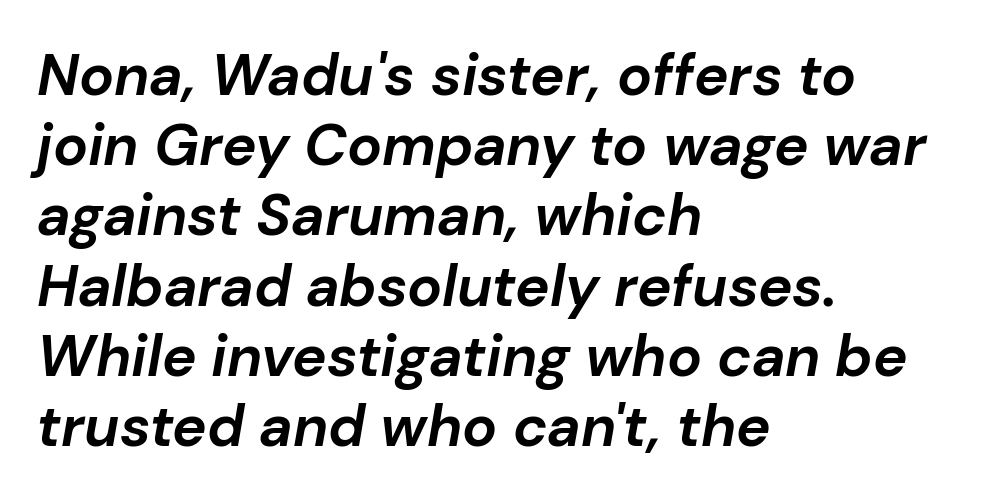
The image shows 58 px bold type, italic (leaning right); set left-aligned, line spacing 1.21x, normal letter spacing, not underlined; low stroke contrast and a medium x-height.
